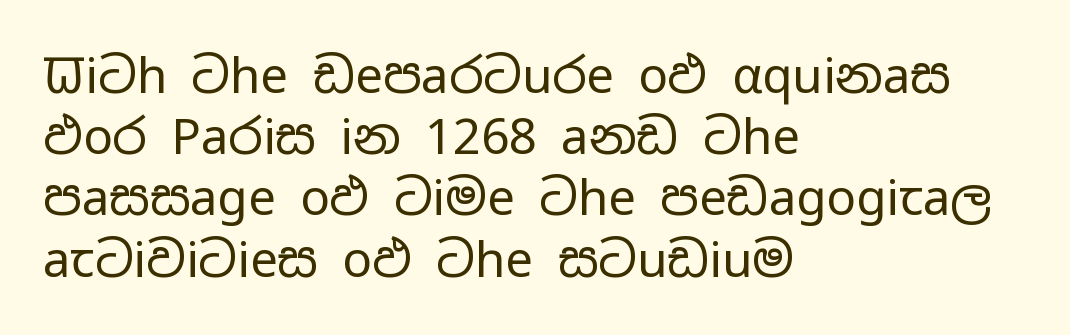
{"serif": "no", "italic": "no", "bold": "no", "weight": "regular", "width": "wide", "stroke_contrast": "low", "x_height": "medium", "monospaced": "no", "underline": "no", "align": "left", "line_spacing": "normal", "line_spacing_ratio": 1.25, "letter_spacing": "normal", "letter_spacing_em": 0.0, "glyph_px": 49}
